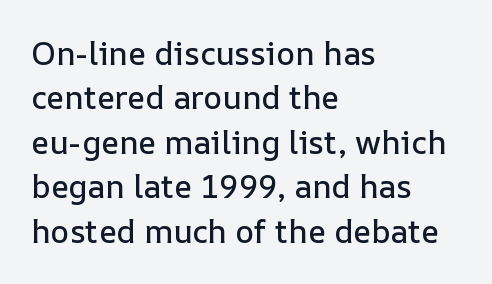
{"italic": "no", "width": "normal", "stroke_contrast": "low", "x_height": "medium", "monospaced": "no", "underline": "no", "align": "left", "line_spacing": "normal", "line_spacing_ratio": 1.39, "letter_spacing": "normal", "letter_spacing_em": 0.0, "glyph_px": 32}
